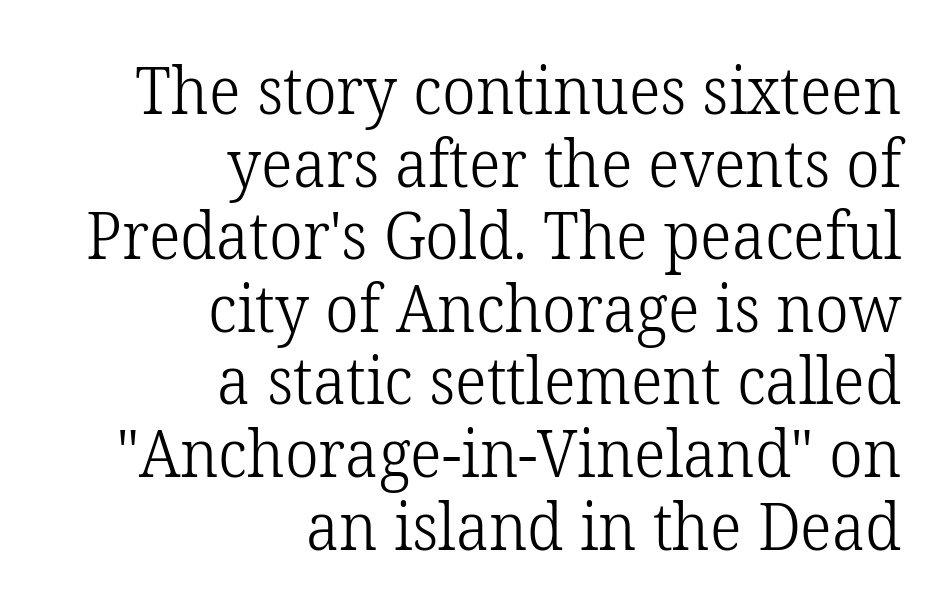
The image shows 66 px light serif type, upright; set right-aligned, tight line spacing (1.1x), normal letter spacing, not underlined; low stroke contrast and a medium x-height.
